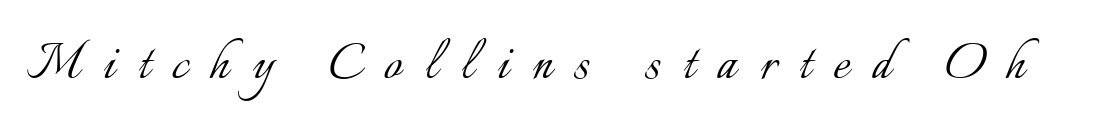
Q: Is the text bold? A: No.
Q: Is the text italic (slanted)? A: Yes.
Q: Is the text underlined? A: No.
Q: Is the spacing between letters normal or unusually wide? A: Unusually wide.
Q: Width (condensed, normal, or wide)? A: Normal.
Q: Stroke contrast? A: Low.
Q: x-height? A: Small.
Q: Monospaced? A: No.
